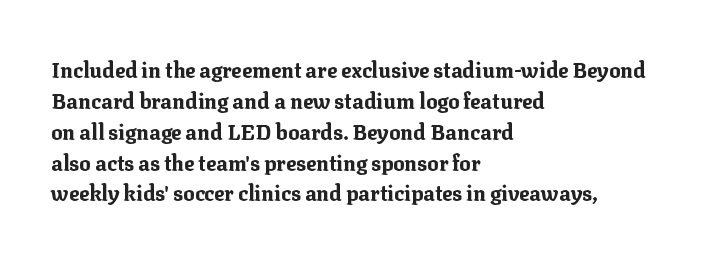
Posture: vertical. A classic flush-left, rag-right setting is used for this passage. Horizontal bands of white between lines are of average thickness. Each word holds together tightly as a unit, with standard inter-letter gaps. The font is running at its bold setting.
